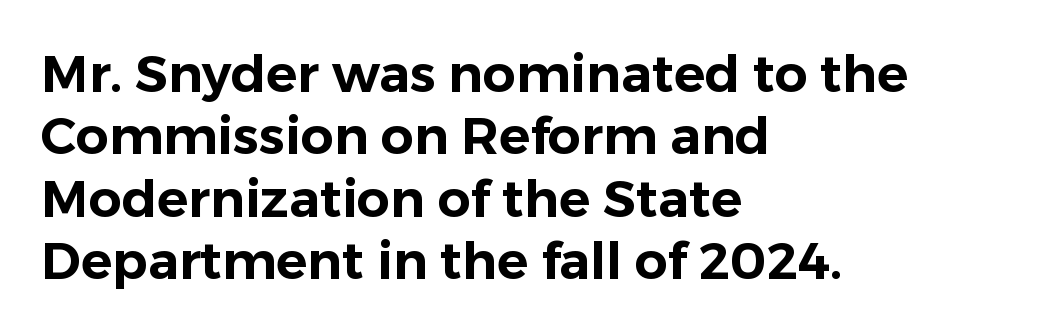
{"serif": "no", "italic": "no", "width": "normal", "stroke_contrast": "low", "x_height": "medium", "monospaced": "no", "underline": "no", "align": "left", "line_spacing_ratio": 1.2, "letter_spacing": "normal", "letter_spacing_em": 0.0, "glyph_px": 52}
